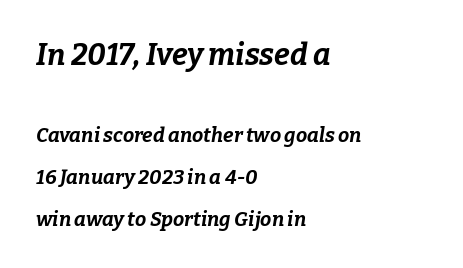
The image shows 30 px bold type, italic (leaning right); set left-aligned, loose line spacing (2.1x), normal letter spacing, not underlined; the first (top) block is 1.5x larger; low stroke contrast and a medium x-height.
